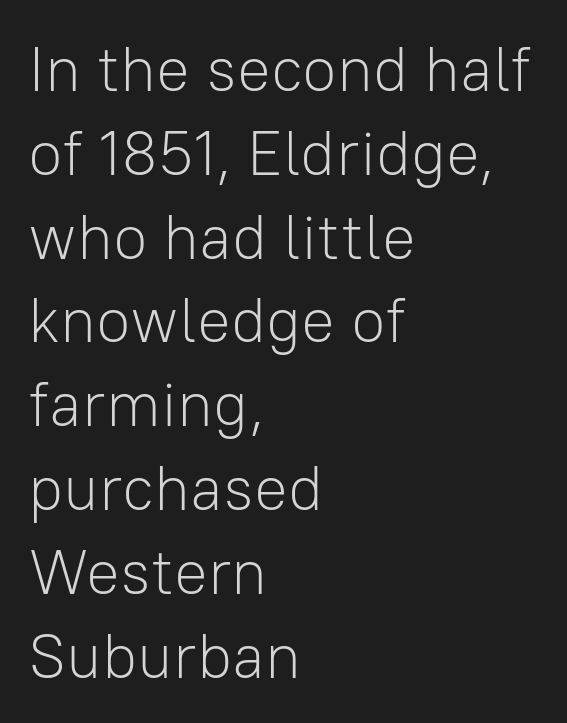
These lines are set flush left with a ragged right edge. Underline: absent. Standard letterfit; no display-style spreading of the glyphs. The face used here is a sans, in the tradition of grotesques and geometrics.
